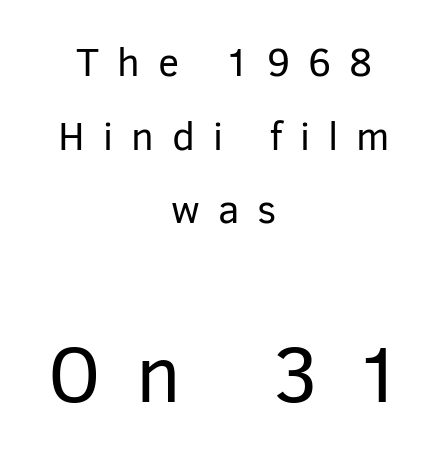
{"serif": "no", "italic": "no", "bold": "no", "weight": "regular", "width": "normal", "stroke_contrast": "low", "x_height": "medium", "monospaced": "no", "underline": "no", "align": "center", "line_spacing_ratio": 1.84, "letter_spacing": "wide", "letter_spacing_em": 0.45, "larger_block": "second", "size_ratio": 1.98, "glyph_px": 79}
